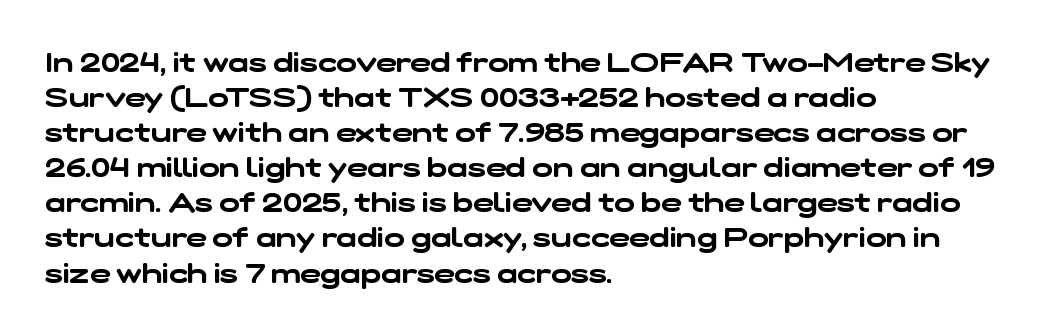
The ragged edge is on the right, which tells us the setting is flush left. Caption: standard tracking, unaltered. Each row of text sits above clean, open space. The passage shown stacks its lines at a standard gap.
